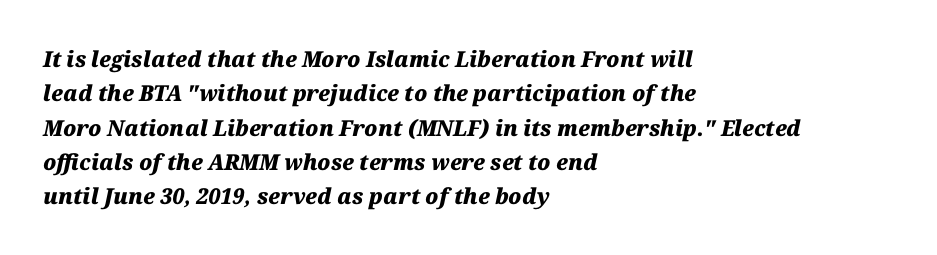
The image shows 22 px bold type, italic (leaning right); set left-aligned, normal line spacing (1.56x), normal letter spacing, not underlined.
